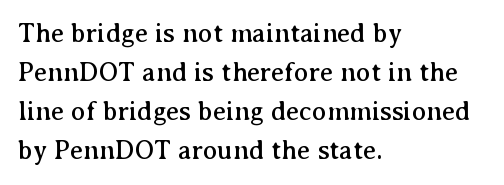
{"italic": "no", "underline": "no", "align": "left", "line_spacing": "normal", "line_spacing_ratio": 1.45, "letter_spacing": "normal", "letter_spacing_em": 0.0, "glyph_px": 27}
